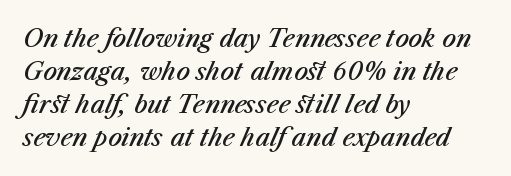
Q: Is the text bold? A: Semi-bold.
Q: Is the text italic (slanted)? A: Yes, it leans right by about 23 degrees.
Q: Is the text underlined? A: No.
Q: How is the paragraph aligned? A: Left-aligned.
Q: Is the spacing between letters normal or unusually wide? A: Normal.
Q: Is the spacing between lines tight, normal or loose? A: Normal.
